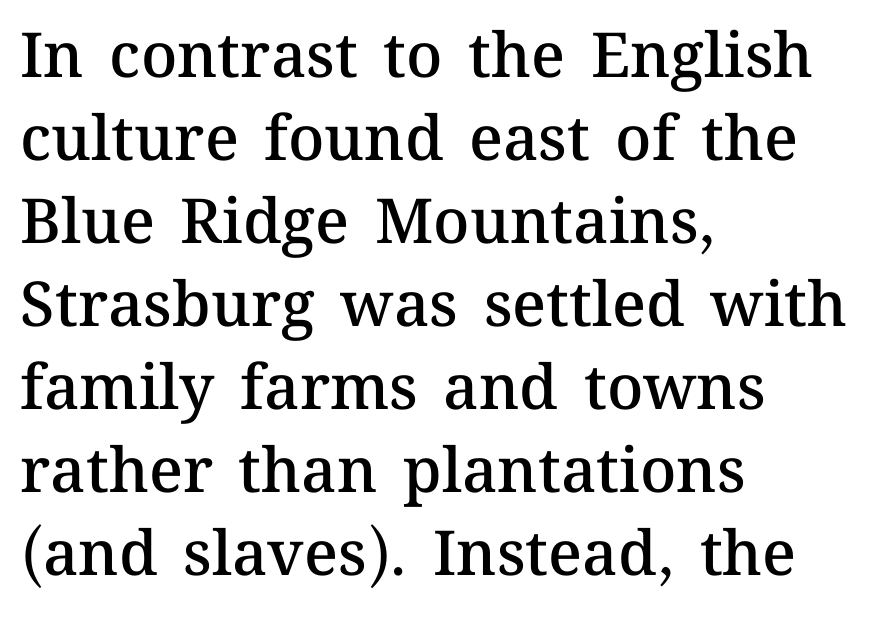
Q: Is the text bold? A: Semi-bold.
Q: Is the text italic (slanted)? A: No, it is upright.
Q: Is the text underlined? A: No.
Q: How is the paragraph aligned? A: Left-aligned.
Q: Is the spacing between letters normal or unusually wide? A: Normal.
Q: Is the spacing between lines tight, normal or loose? A: Normal.
Q: Width (condensed, normal, or wide)? A: Normal.
Q: Stroke contrast? A: Medium.
Q: x-height? A: Medium.
Q: Monospaced? A: No.
